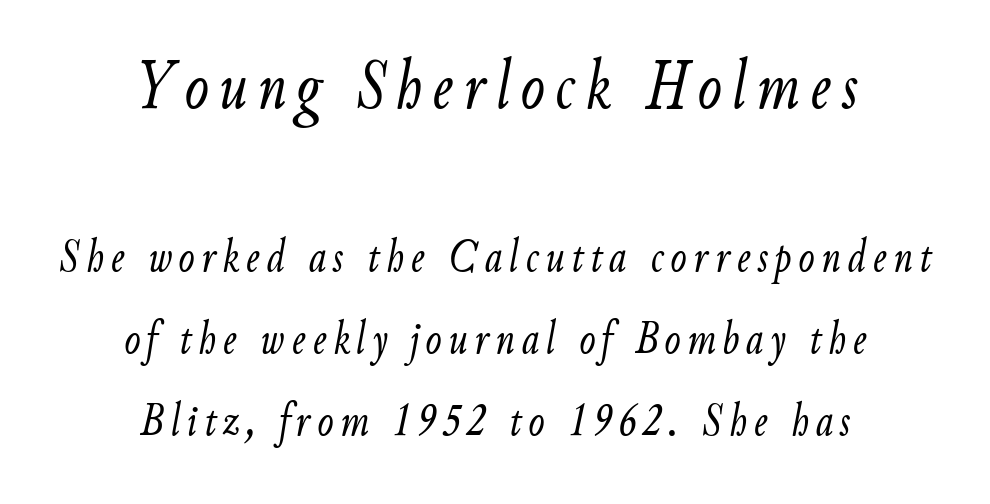
The image shows 72 px light, condensed type, italic (leaning right); set centered, line spacing 1.71x, not underlined; the first (top) block is 1.5x larger; low stroke contrast and a small x-height.
